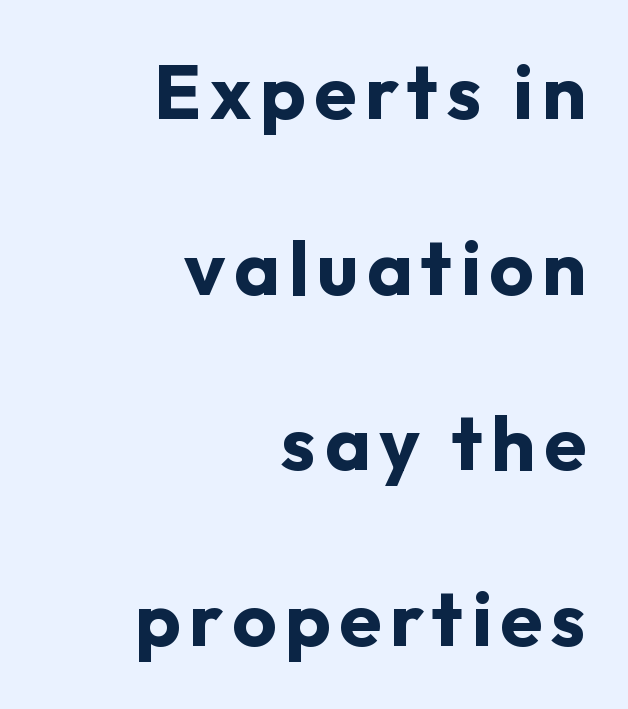
Q: Is the text bold? A: Yes.
Q: Is the text italic (slanted)? A: No, it is upright.
Q: Is the typeface a serif or a sans-serif typeface? A: Sans-serif.
Q: Is the text underlined? A: No.
Q: How is the paragraph aligned? A: Right-aligned.
Q: Is the spacing between lines tight, normal or loose? A: Loose.
Q: Width (condensed, normal, or wide)? A: Normal.
Q: Stroke contrast? A: Low.
Q: x-height? A: Medium.
Q: Monospaced? A: No.
